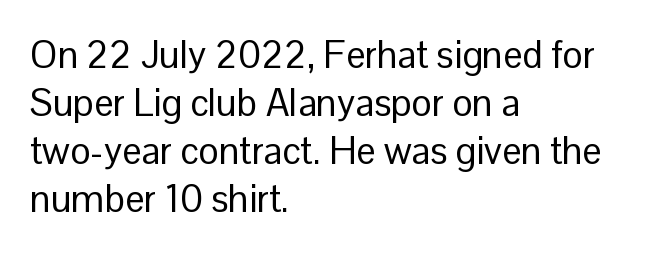
Q: Is the text bold? A: No.
Q: Is the text italic (slanted)? A: No, it is upright.
Q: Is the typeface a serif or a sans-serif typeface? A: Sans-serif.
Q: Is the text underlined? A: No.
Q: How is the paragraph aligned? A: Left-aligned.
Q: Is the spacing between letters normal or unusually wide? A: Normal.
Q: Is the spacing between lines tight, normal or loose? A: Normal.
Q: Width (condensed, normal, or wide)? A: Normal.
Q: Stroke contrast? A: Low.
Q: x-height? A: Medium.
Q: Monospaced? A: No.
